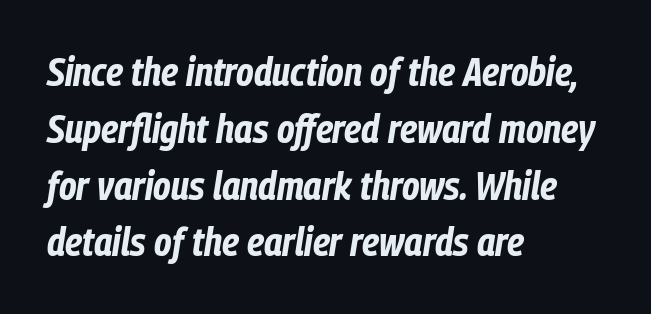
The typesetter chose a ragged-right arrangement here. Tracking here is standard; glyphs follow each other at the usual distance. These lines were composed using italics. The words here are not underlined. Does the weight exceed regular? Yes, all the way to bold. A typesetter would call this proportional, since set widths differ per character.
